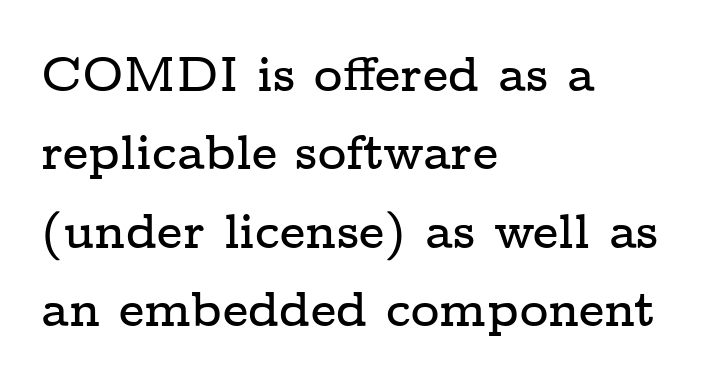
The image shows 49 px wide serif type, upright; set left-aligned, normal line spacing (1.6x), normal letter spacing, not underlined; low stroke contrast and a medium x-height.
